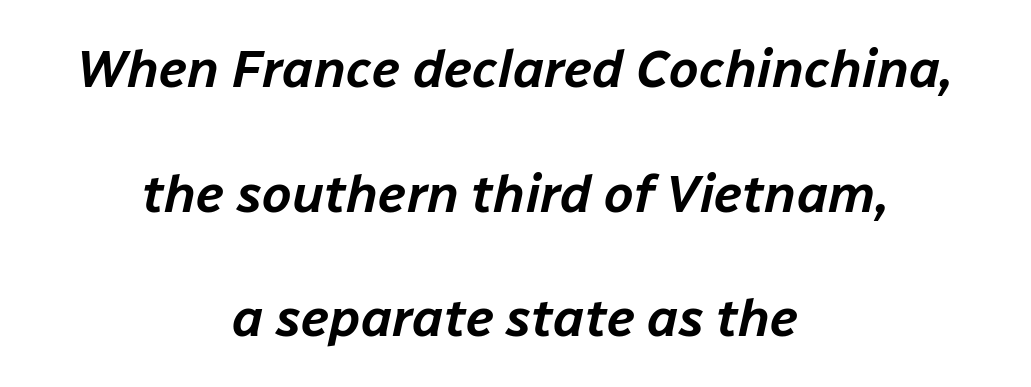
The image shows 53 px text type, italic (leaning right); set centered, loose line spacing (2.35x), normal letter spacing, not underlined; low stroke contrast and a medium x-height.
